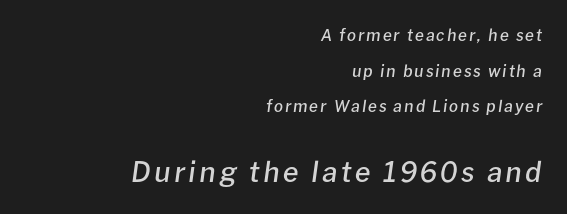
{"italic": "yes", "lean": "right", "slant_degrees": 8, "bold": "semi", "weight": "semibold", "width": "normal", "stroke_contrast": "low", "x_height": "medium", "monospaced": "no", "underline": "no", "align": "right", "line_spacing": "loose", "line_spacing_ratio": 2.22, "larger_block": "second", "size_ratio": 1.75, "glyph_px": 28}
